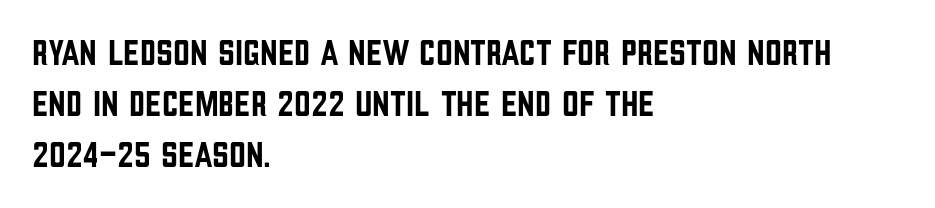
Q: Is the text italic (slanted)? A: No, it is upright.
Q: Is the typeface a serif or a sans-serif typeface? A: Sans-serif.
Q: Is the text underlined? A: No.
Q: How is the paragraph aligned? A: Left-aligned.
Q: Is the spacing between letters normal or unusually wide? A: Normal.
Q: Is the spacing between lines tight, normal or loose? A: Normal.
Q: Width (condensed, normal, or wide)? A: Condensed.
Q: Stroke contrast? A: Low.
Q: x-height? A: Large.
Q: Monospaced? A: No.
